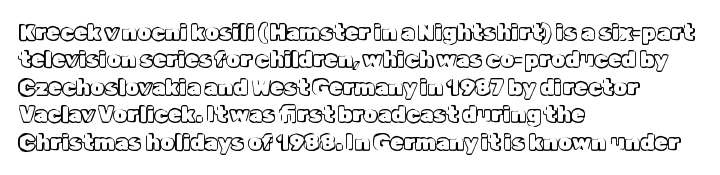
The image shows 22 px text type, upright; set left-aligned, normal line spacing (1.25x), normal letter spacing, not underlined.
